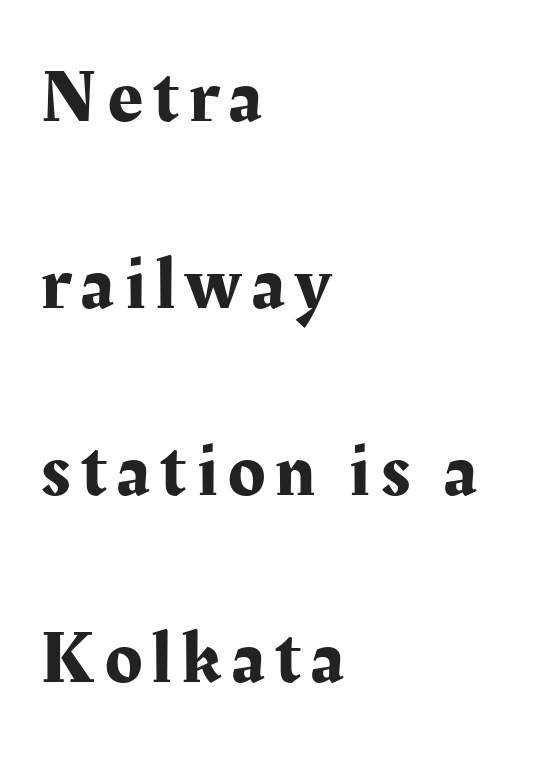
Leftover space on each line is placed entirely after the last word. The lettering holds an erect, upright posture throughout. The space directly below the letters is spotless. Students, observe: this is what heavily led, spacious text looks like.
